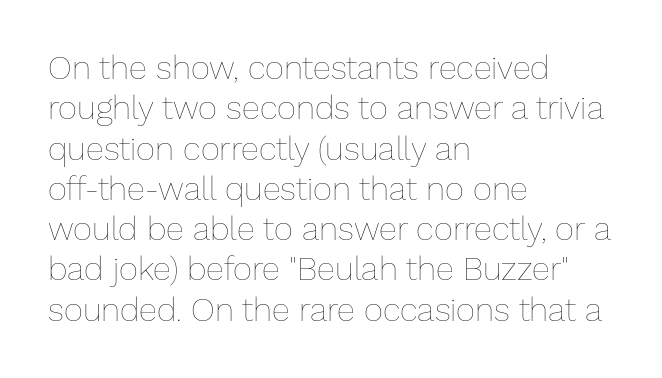
{"italic": "no", "bold": "no", "weight": "thin", "width": "normal", "stroke_contrast": "low", "x_height": "medium", "monospaced": "no", "underline": "no", "align": "left", "line_spacing_ratio": 1.22, "letter_spacing": "normal", "letter_spacing_em": 0.0, "glyph_px": 33}
